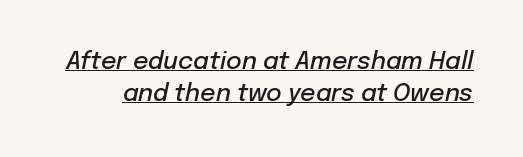
The image shows 24 px text type, italic (leaning right); set normal line spacing (1.32x), normal letter spacing, underlined.
